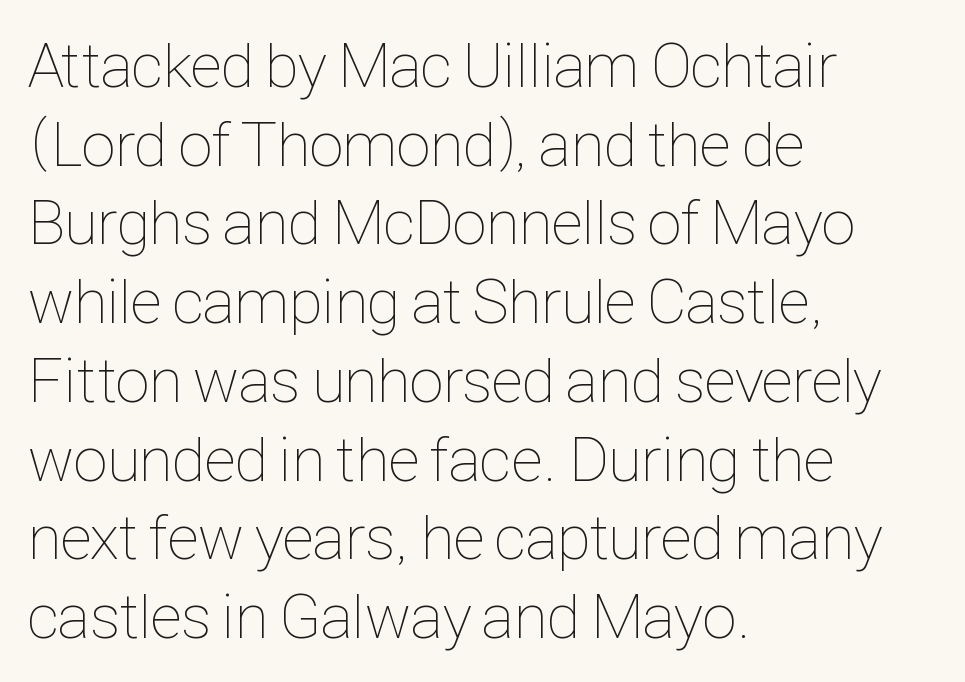
Q: Is the text bold? A: No.
Q: Is the text italic (slanted)? A: No, it is upright.
Q: Is the text underlined? A: No.
Q: How is the paragraph aligned? A: Left-aligned.
Q: Is the spacing between letters normal or unusually wide? A: Normal.
Q: Is the spacing between lines tight, normal or loose? A: Normal.
Q: Width (condensed, normal, or wide)? A: Condensed.
Q: Stroke contrast? A: Low.
Q: x-height? A: Medium.
Q: Monospaced? A: No.
